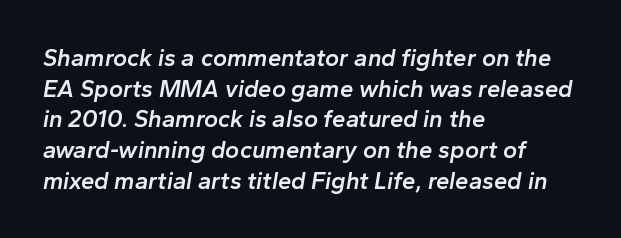
The image shows 24 px text type, italic (leaning right); set left-aligned, normal line spacing (1.28x), normal letter spacing, not underlined.
